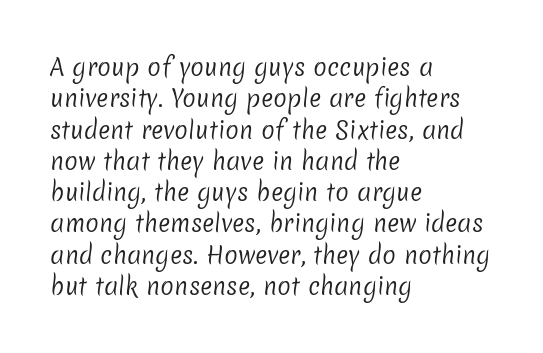
Q: Is the text bold? A: No.
Q: Is the text underlined? A: No.
Q: How is the paragraph aligned? A: Left-aligned.
Q: Is the spacing between letters normal or unusually wide? A: Normal.
Q: Is the spacing between lines tight, normal or loose? A: Normal.
